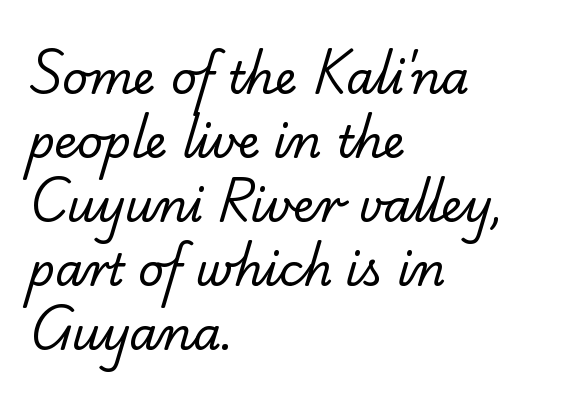
The image shows 45 px regular-weight type; set left-aligned, normal line spacing (1.42x), normal letter spacing, not underlined; low stroke contrast and a small x-height.
